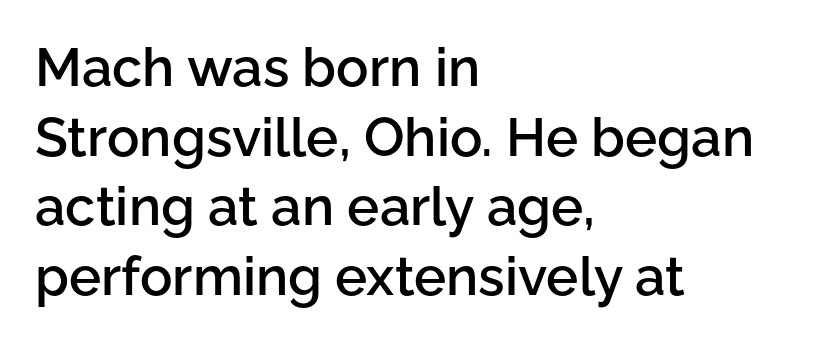
{"serif": "no", "italic": "no", "bold": "semi", "weight": "semibold", "width": "normal", "stroke_contrast": "low", "x_height": "medium", "monospaced": "no", "underline": "no", "align": "left", "line_spacing": "normal", "line_spacing_ratio": 1.29, "letter_spacing": "normal", "letter_spacing_em": 0.0, "glyph_px": 54}
